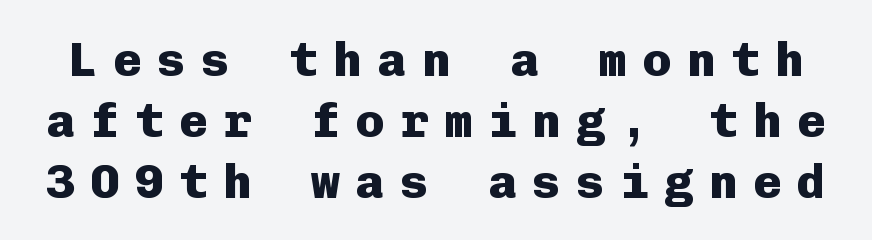
Glance below the letters and you will spot only blank space. You could count columns in this text — the font is strictly monospaced. Do the letters lean? They stand straight. Check where the strokes stop: nothing finishes them off — pure sans.
